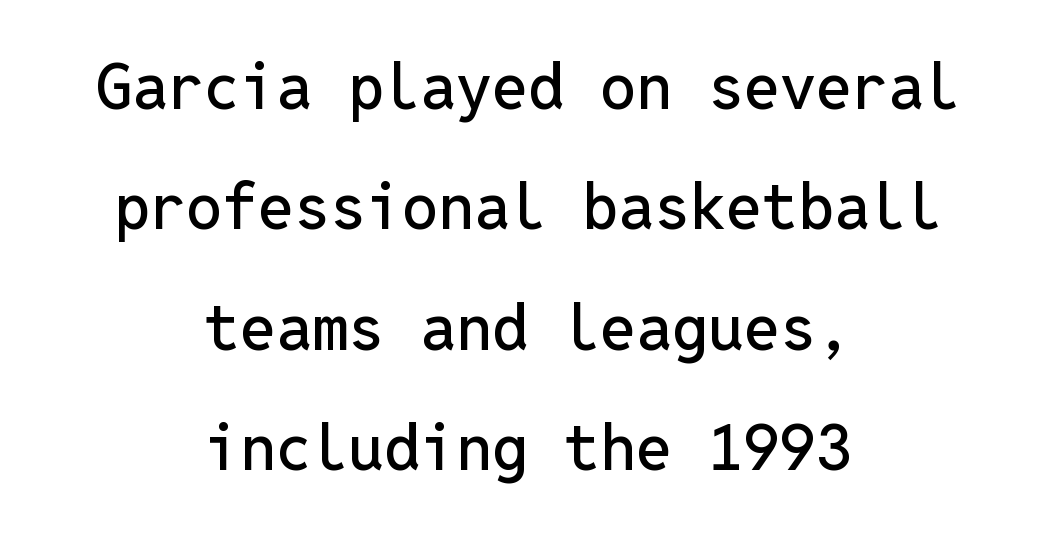
{"serif": "no", "italic": "no", "width": "normal", "stroke_contrast": "low", "x_height": "medium", "monospaced": "yes", "underline": "no", "align": "center", "line_spacing_ratio": 1.88, "letter_spacing": "normal", "letter_spacing_em": 0.0, "glyph_px": 64}
